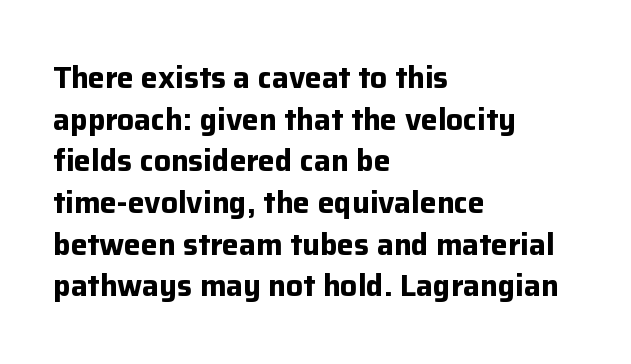
{"serif": "no", "italic": "no", "bold": "yes", "weight": "bold", "width": "normal", "stroke_contrast": "low", "x_height": "medium", "monospaced": "no", "underline": "no", "align": "left", "line_spacing": "normal", "line_spacing_ratio": 1.39, "letter_spacing": "normal", "letter_spacing_em": 0.0, "glyph_px": 30}
